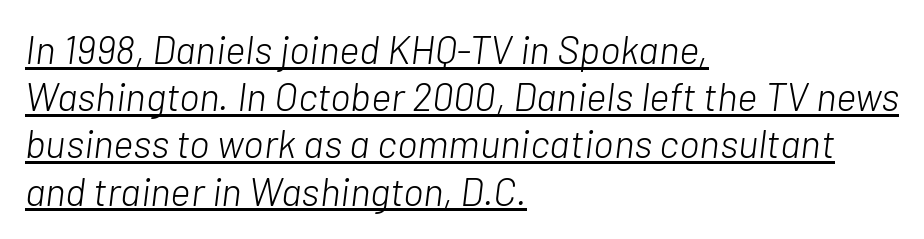
Q: Is the text bold? A: No.
Q: Is the text italic (slanted)? A: Yes, it leans right by about 7 degrees.
Q: Is the text underlined? A: Yes.
Q: How is the paragraph aligned? A: Left-aligned.
Q: Is the spacing between letters normal or unusually wide? A: Normal.
Q: Width (condensed, normal, or wide)? A: Normal.
Q: Stroke contrast? A: Low.
Q: x-height? A: Medium.
Q: Monospaced? A: No.
